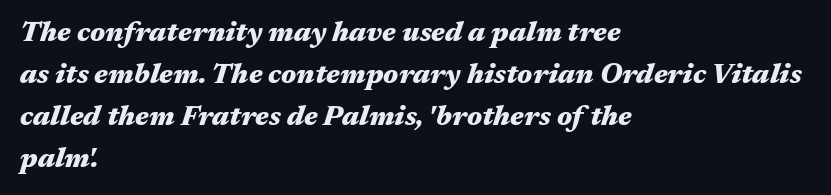
{"italic": "yes", "lean": "right", "slant_degrees": 17, "bold": "yes", "weight": "heavy", "width": "wide", "stroke_contrast": "medium", "x_height": "medium", "monospaced": "no", "underline": "no", "align": "left", "line_spacing": "normal", "line_spacing_ratio": 1.5, "letter_spacing": "normal", "letter_spacing_em": 0.0, "glyph_px": 28}
